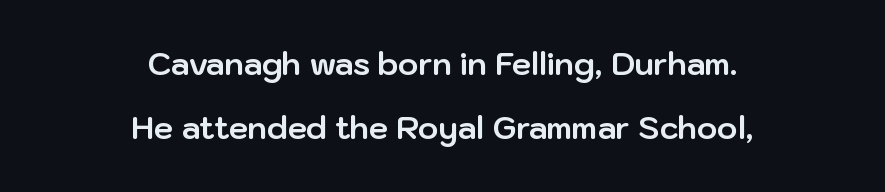
{"serif": "no", "italic": "no", "bold": "yes", "weight": "bold", "width": "normal", "stroke_contrast": "low", "x_height": "medium", "monospaced": "no", "underline": "no", "align": "center", "line_spacing": "loose", "line_spacing_ratio": 2.07, "letter_spacing": "normal", "letter_spacing_em": 0.0, "glyph_px": 31}
